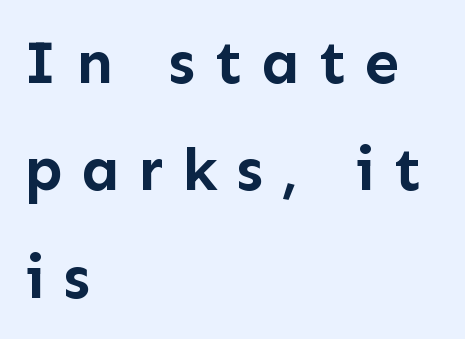
Q: Is the text bold? A: Yes.
Q: Is the text italic (slanted)? A: No, it is upright.
Q: Is the typeface a serif or a sans-serif typeface? A: Sans-serif.
Q: Is the text underlined? A: No.
Q: How is the paragraph aligned? A: Left-aligned.
Q: Is the spacing between letters normal or unusually wide? A: Unusually wide.
Q: Width (condensed, normal, or wide)? A: Normal.
Q: Stroke contrast? A: Low.
Q: x-height? A: Medium.
Q: Monospaced? A: No.
